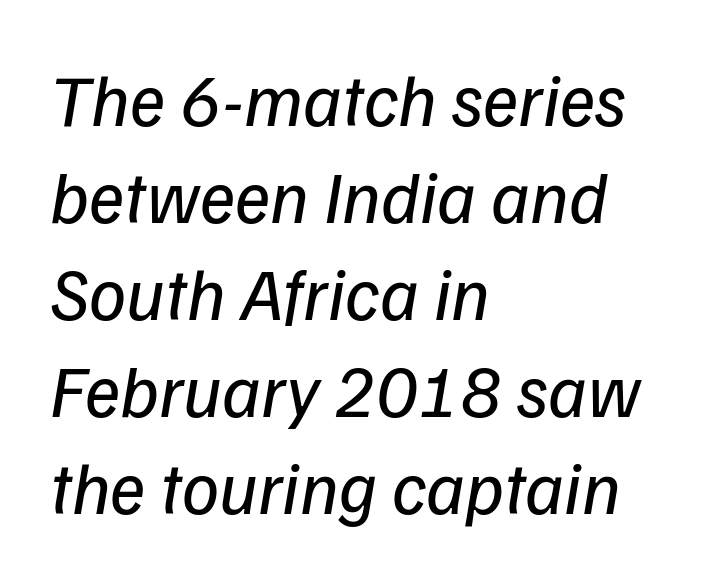
This sample has the flowing, uneven cadence of proportional lettering. These lines are set flush left with a ragged right edge. Words float on clear page, feet unadorned. The letters sit at their default tracking, neither squeezed nor spread.
